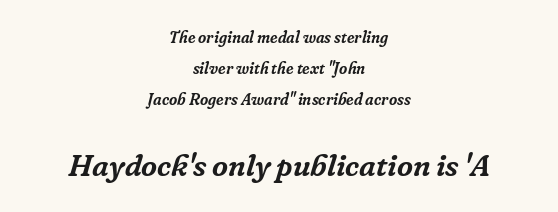
Q: Is the text italic (slanted)? A: Yes, it leans right by about 16 degrees.
Q: Is the typeface a serif or a sans-serif typeface? A: Serif.
Q: Is the text underlined? A: No.
Q: How is the paragraph aligned? A: Centered.
Q: Is the spacing between letters normal or unusually wide? A: Normal.
Q: Is the spacing between lines tight, normal or loose? A: Loose.
Q: Which block of text is set in a larger size, the first (top) or the second (bottom)? A: The second (bottom) one.
Q: Width (condensed, normal, or wide)? A: Normal.
Q: Stroke contrast? A: Low.
Q: x-height? A: Medium.
Q: Monospaced? A: No.
